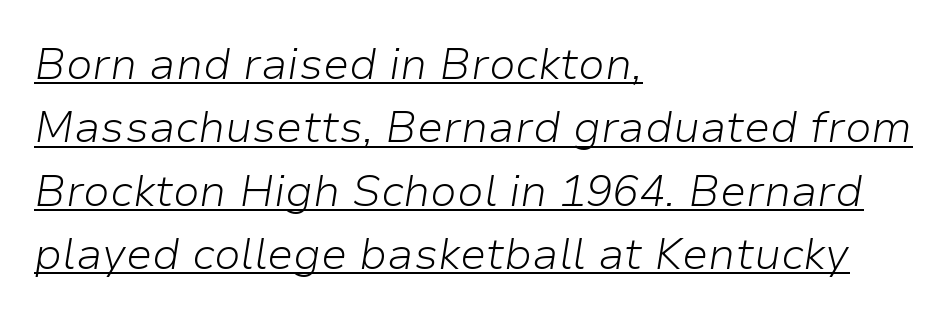
Q: Is the text bold? A: No.
Q: Is the text italic (slanted)? A: Yes, it leans right by about 9 degrees.
Q: Is the text underlined? A: Yes.
Q: How is the paragraph aligned? A: Left-aligned.
Q: Is the spacing between letters normal or unusually wide? A: Normal.
Q: Is the spacing between lines tight, normal or loose? A: Normal.
Q: Width (condensed, normal, or wide)? A: Normal.
Q: Stroke contrast? A: Low.
Q: x-height? A: Medium.
Q: Monospaced? A: No.
